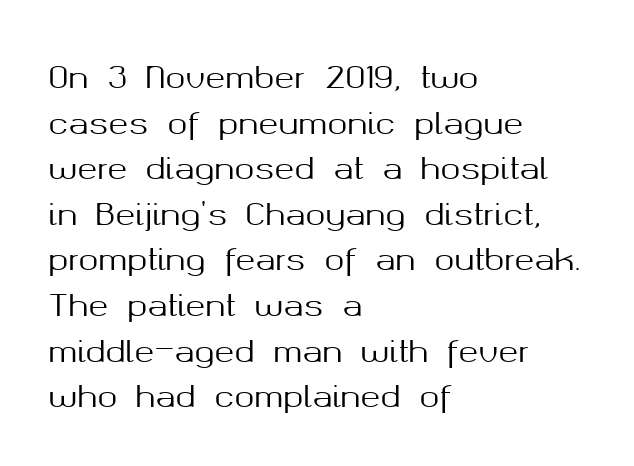
Q: Is the text italic (slanted)? A: No, it is upright.
Q: Is the typeface a serif or a sans-serif typeface? A: Sans-serif.
Q: Is the text underlined? A: No.
Q: How is the paragraph aligned? A: Left-aligned.
Q: Is the spacing between letters normal or unusually wide? A: Normal.
Q: Is the spacing between lines tight, normal or loose? A: Normal.
Q: Width (condensed, normal, or wide)? A: Normal.
Q: Stroke contrast? A: Medium.
Q: x-height? A: Medium.
Q: Monospaced? A: No.
